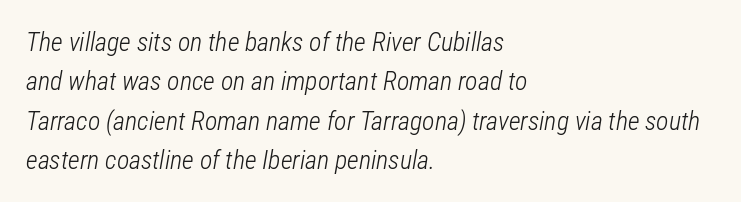
The image shows 26 px text type, italic (leaning right); set left-aligned, normal line spacing (1.51x), normal letter spacing, not underlined.
